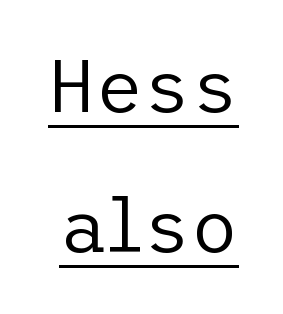
Q: Is the text bold? A: No.
Q: Is the text italic (slanted)? A: No, it is upright.
Q: Is the typeface a serif or a sans-serif typeface? A: Sans-serif.
Q: Is the text underlined? A: Yes.
Q: Is the spacing between letters normal or unusually wide? A: Normal.
Q: Is the spacing between lines tight, normal or loose? A: Loose.
Q: Width (condensed, normal, or wide)? A: Normal.
Q: Stroke contrast? A: Low.
Q: x-height? A: Medium.
